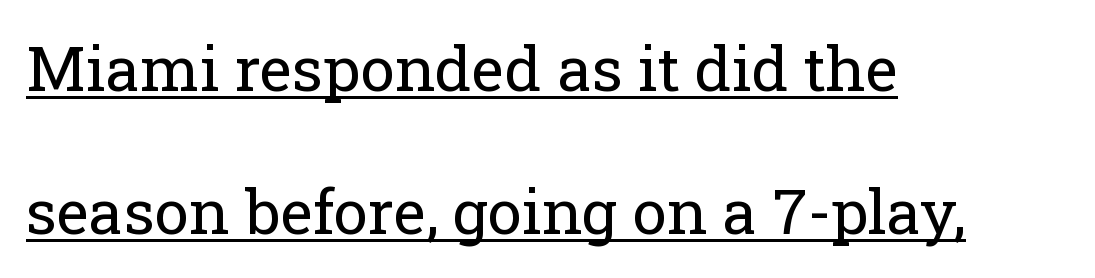
The image shows 62 px regular-weight serif type, upright; set left-aligned, loose line spacing (2.31x), normal letter spacing, underlined; low stroke contrast and a medium x-height.
